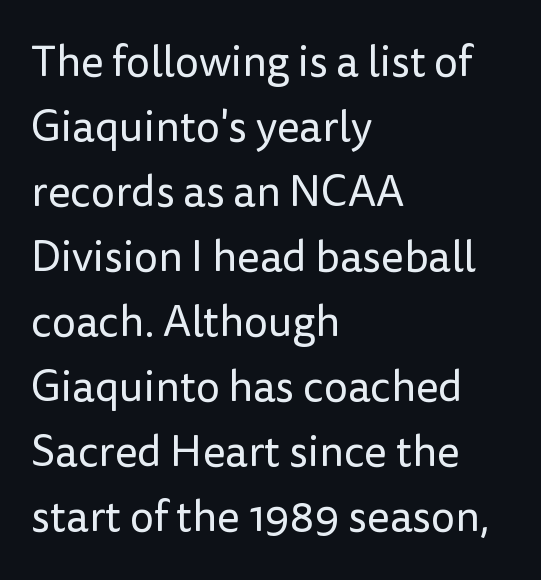
Q: Is the text bold? A: No.
Q: Is the text italic (slanted)? A: No, it is upright.
Q: Is the typeface a serif or a sans-serif typeface? A: Sans-serif.
Q: Is the text underlined? A: No.
Q: How is the paragraph aligned? A: Left-aligned.
Q: Is the spacing between letters normal or unusually wide? A: Normal.
Q: Is the spacing between lines tight, normal or loose? A: Normal.
Q: Width (condensed, normal, or wide)? A: Normal.
Q: Stroke contrast? A: Low.
Q: x-height? A: Medium.
Q: Monospaced? A: No.
